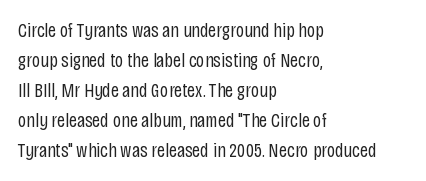
{"italic": "no", "bold": "no", "underline": "no", "align": "left", "line_spacing": "normal", "line_spacing_ratio": 1.5, "letter_spacing": "normal", "letter_spacing_em": 0.0, "glyph_px": 20}
